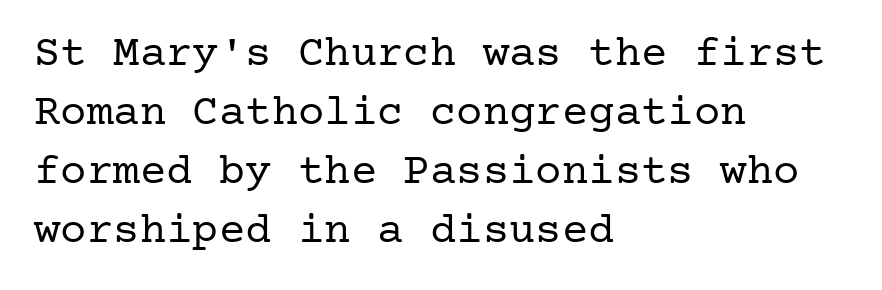
Stems here are at most as thick as an everyday book face. Caption: multi-line text, flush left, ragged right. The words here are not underlined. These lines were composed using upright roman letters. This sample uses plain, unmodified letter spacing.
